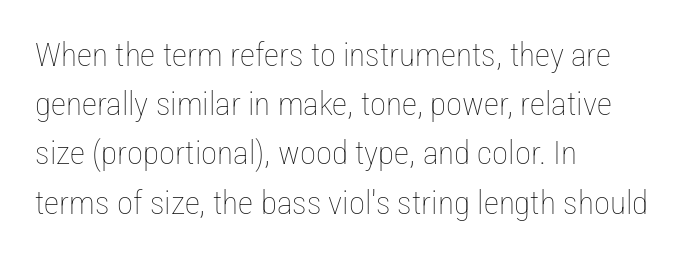
Q: Is the text bold? A: No.
Q: Is the text italic (slanted)? A: No, it is upright.
Q: Is the text underlined? A: No.
Q: How is the paragraph aligned? A: Left-aligned.
Q: Is the spacing between letters normal or unusually wide? A: Normal.
Q: Is the spacing between lines tight, normal or loose? A: Normal.
Q: Width (condensed, normal, or wide)? A: Condensed.
Q: Stroke contrast? A: Low.
Q: x-height? A: Medium.
Q: Monospaced? A: No.
